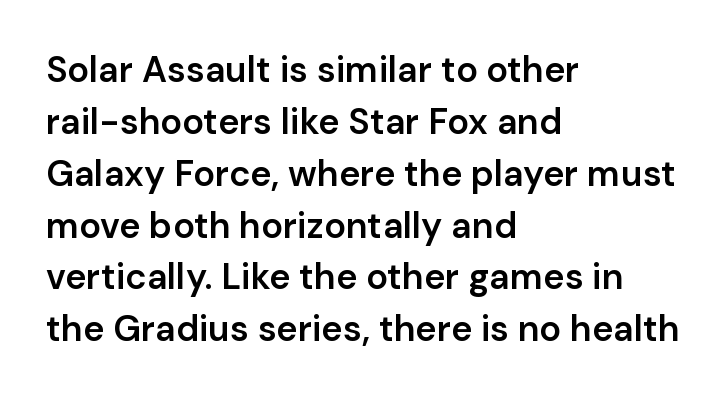
This is moderately heavy type, rendered in semibold. Plain, unruled lines of type. When letters stand straight like this, we call the style roman or upright. Reading down the block, your eye returns to a fixed left position each line. Letterform terminals end flat and unadorned throughout the passage. Quick note: interline space is typical.
